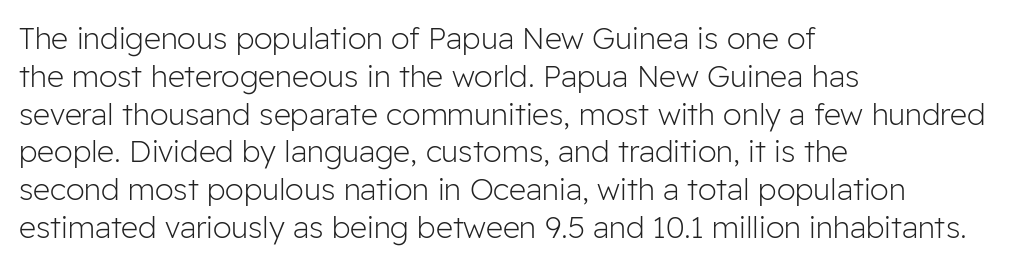
The image shows 30 px light sans-serif type, upright; set left-aligned, normal line spacing (1.26x), normal letter spacing, not underlined; low stroke contrast and a medium x-height.
